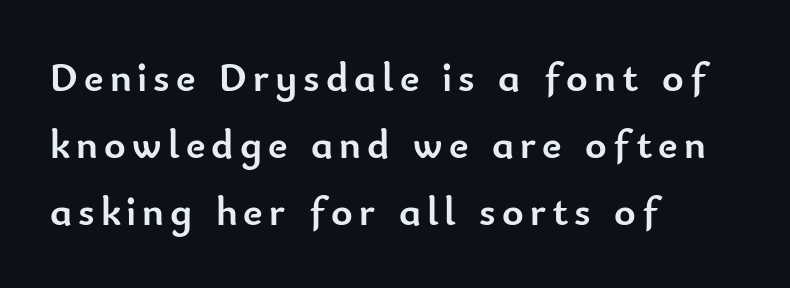
Q: Is the text bold? A: Yes.
Q: Is the text italic (slanted)? A: No, it is upright.
Q: Is the typeface a serif or a sans-serif typeface? A: Sans-serif.
Q: Is the text underlined? A: No.
Q: How is the paragraph aligned? A: Left-aligned.
Q: Is the spacing between lines tight, normal or loose? A: Normal.
Q: Width (condensed, normal, or wide)? A: Normal.
Q: Stroke contrast? A: Low.
Q: x-height? A: Small.
Q: Monospaced? A: No.
